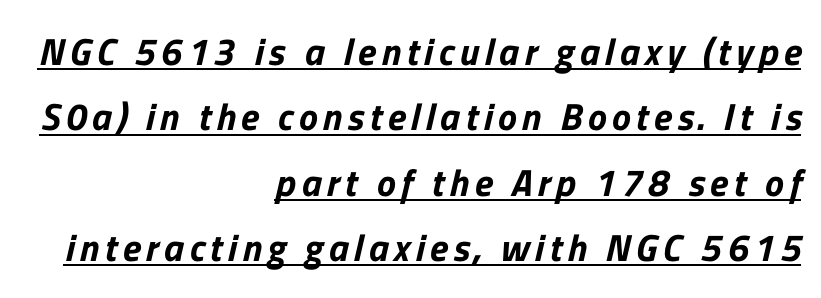
Check the space under the baseline: a stroke is drawn there. Line endings align vertically; line beginnings do not. Look at the bottom of the vertical strokes: they stop flat, with no serifs. This sample has the flowing, uneven cadence of proportional lettering.
